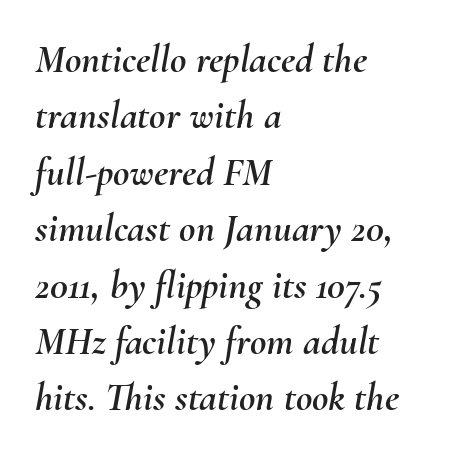
The image shows 40 px text type, italic (leaning right); set left-aligned, normal line spacing (1.41x), normal letter spacing, not underlined; medium stroke contrast and a small x-height.
